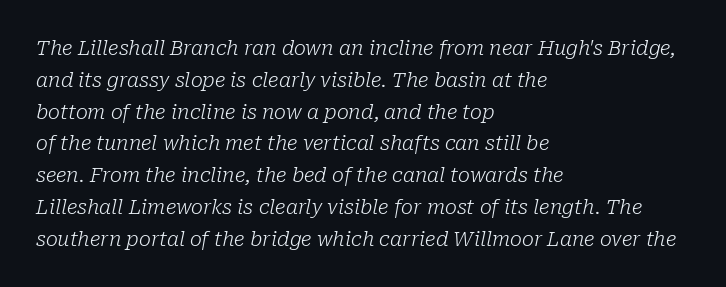
{"italic": "yes", "lean": "right", "slant_degrees": 10, "bold": "no", "underline": "no", "align": "left", "line_spacing": "normal", "line_spacing_ratio": 1.59, "letter_spacing": "normal", "letter_spacing_em": 0.0, "glyph_px": 20}
